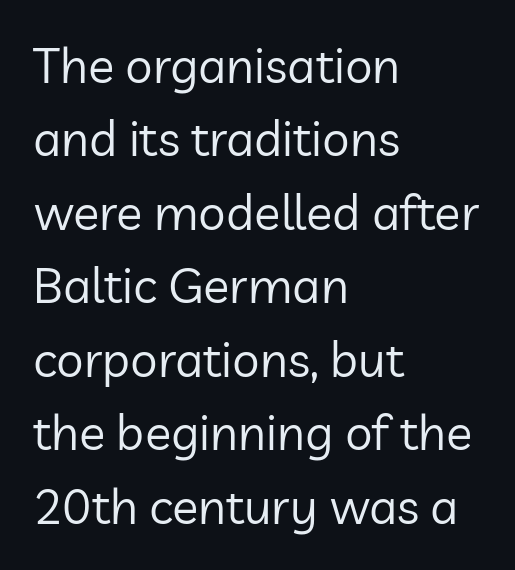
{"serif": "no", "italic": "no", "bold": "no", "weight": "regular", "width": "normal", "stroke_contrast": "low", "x_height": "medium", "monospaced": "no", "underline": "no", "align": "left", "line_spacing": "normal", "line_spacing_ratio": 1.5, "letter_spacing": "normal", "letter_spacing_em": 0.0, "glyph_px": 49}
